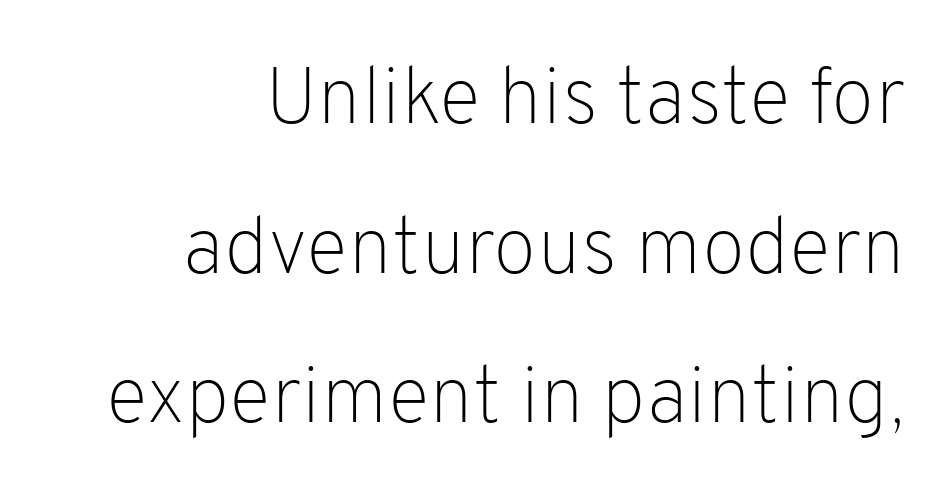
Q: Is the text bold? A: No.
Q: Is the text italic (slanted)? A: No, it is upright.
Q: Is the typeface a serif or a sans-serif typeface? A: Sans-serif.
Q: Is the text underlined? A: No.
Q: How is the paragraph aligned? A: Right-aligned.
Q: Is the spacing between letters normal or unusually wide? A: Normal.
Q: Width (condensed, normal, or wide)? A: Normal.
Q: Stroke contrast? A: Low.
Q: x-height? A: Medium.
Q: Monospaced? A: No.
